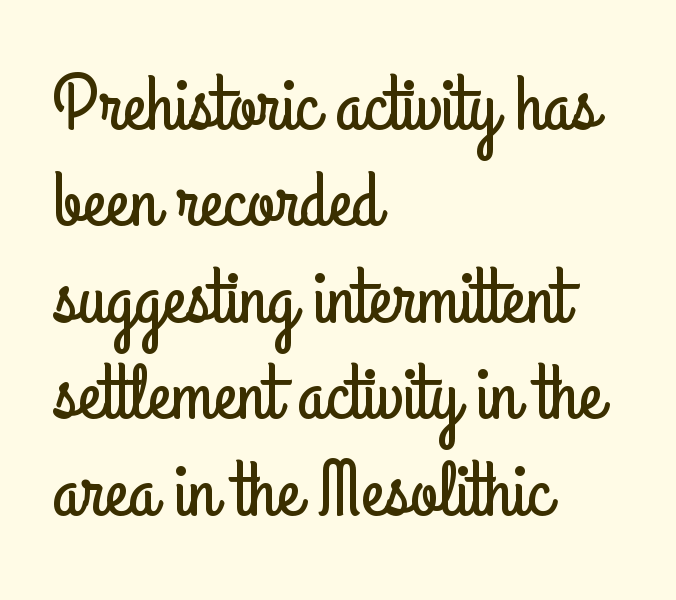
The image shows 79 px condensed sans-serif type; set left-aligned, line spacing 1.22x, normal letter spacing, not underlined; low stroke contrast and a small x-height.
